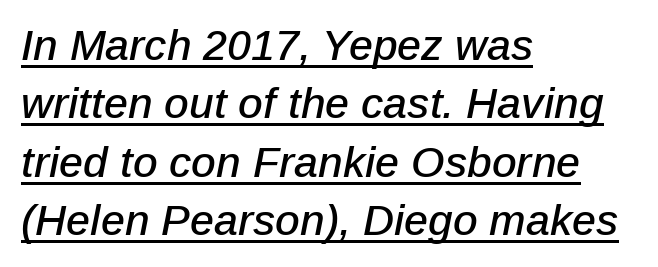
The line-height multiplier appears to be the usual default. Has an underline been added? It has. Glyph-to-glyph distance matches everyday printed text. Leftover space on each line is placed entirely after the last word.
